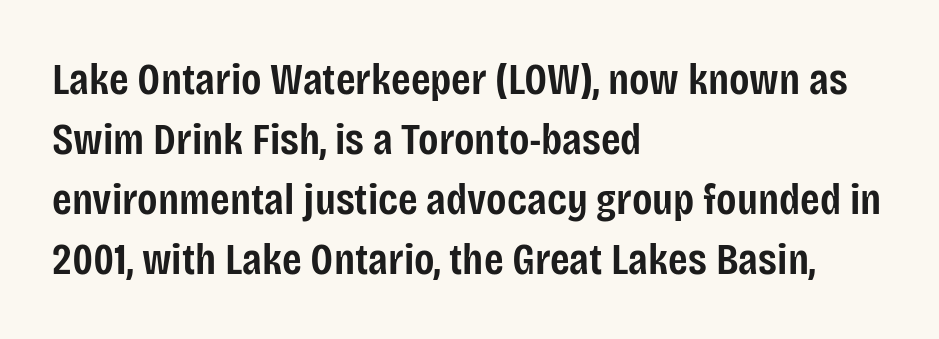
Q: Is the text bold? A: Semi-bold.
Q: Is the text italic (slanted)? A: No, it is upright.
Q: Is the typeface a serif or a sans-serif typeface? A: Sans-serif.
Q: Is the text underlined? A: No.
Q: How is the paragraph aligned? A: Left-aligned.
Q: Is the spacing between letters normal or unusually wide? A: Normal.
Q: Is the spacing between lines tight, normal or loose? A: Normal.
Q: Width (condensed, normal, or wide)? A: Condensed.
Q: Stroke contrast? A: Low.
Q: x-height? A: Large.
Q: Monospaced? A: No.
